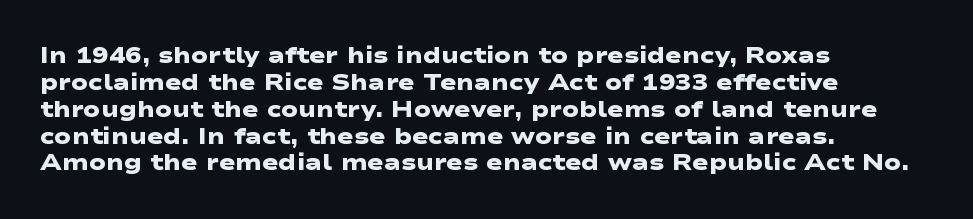
The image shows 22 px bold type; set left-aligned, line spacing 1.22x, normal letter spacing, not underlined.
